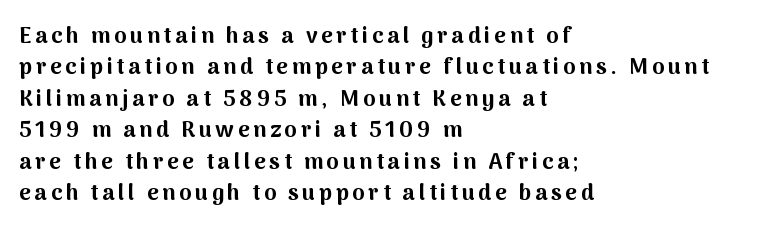
{"italic": "no", "bold": "yes", "underline": "no", "align": "left", "line_spacing": "normal", "line_spacing_ratio": 1.43, "glyph_px": 22}
